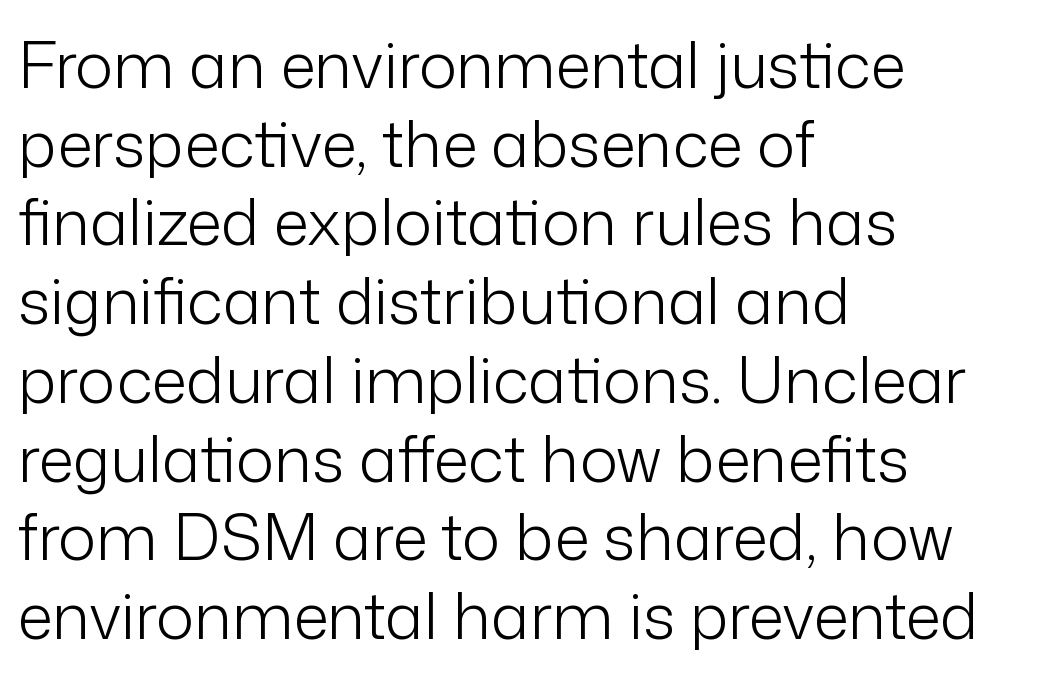
The image shows 64 px light sans-serif type, upright; set left-aligned, line spacing 1.23x, normal letter spacing, not underlined; low stroke contrast and a medium x-height.
